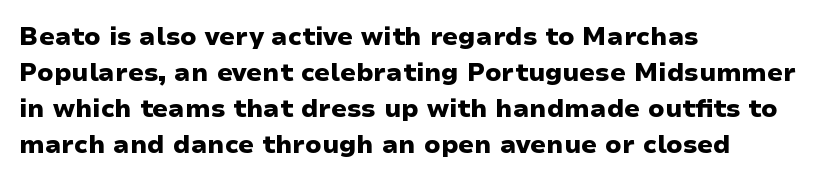
Q: Is the text bold? A: Yes.
Q: Is the text italic (slanted)? A: No, it is upright.
Q: Is the text underlined? A: No.
Q: How is the paragraph aligned? A: Left-aligned.
Q: Is the spacing between letters normal or unusually wide? A: Normal.
Q: Is the spacing between lines tight, normal or loose? A: Normal.
